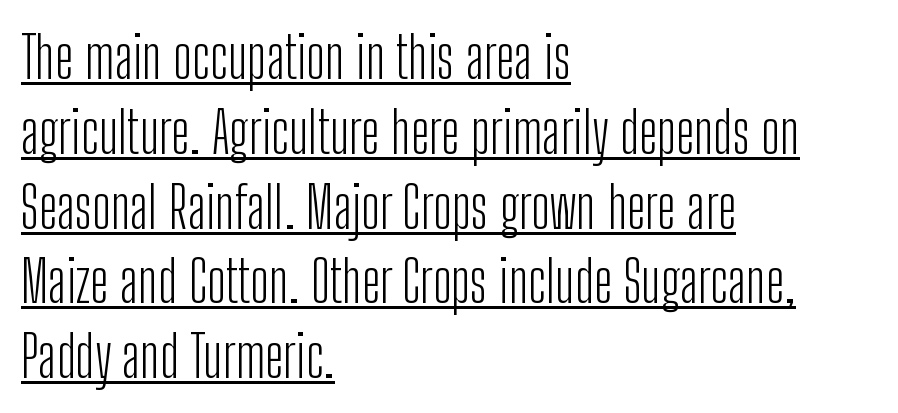
The image shows 58 px light, condensed sans-serif type, upright; set left-aligned, normal line spacing (1.29x), normal letter spacing, underlined; low stroke contrast and a medium x-height.
